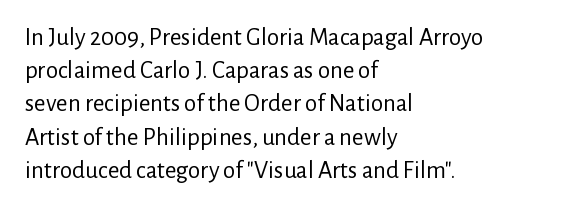
The image shows 25 px text type, upright; set left-aligned, normal line spacing (1.33x), normal letter spacing, not underlined.
